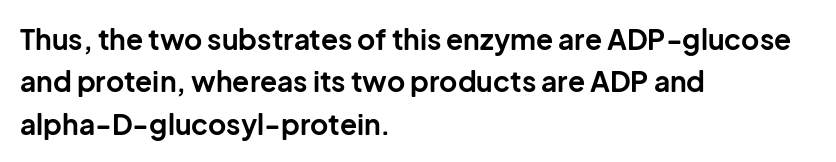
{"serif": "no", "italic": "no", "bold": "yes", "weight": "bold", "width": "normal", "stroke_contrast": "low", "x_height": "medium", "monospaced": "no", "underline": "no", "align": "left", "line_spacing": "normal", "line_spacing_ratio": 1.51, "letter_spacing": "normal", "letter_spacing_em": 0.0, "glyph_px": 28}
